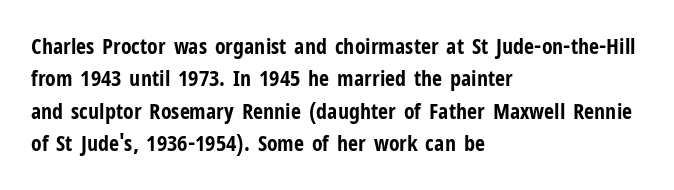
{"italic": "no", "bold": "yes", "underline": "no", "align": "left", "line_spacing": "normal", "line_spacing_ratio": 1.47, "letter_spacing": "normal", "letter_spacing_em": 0.0, "glyph_px": 22}
